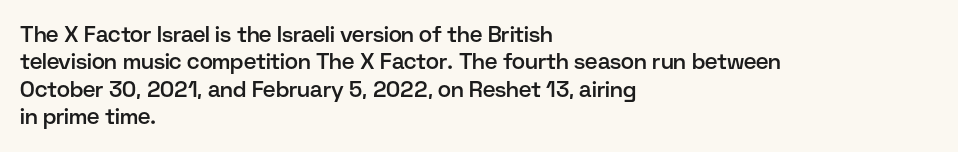
{"italic": "no", "bold": "semi", "underline": "no", "align": "left", "line_spacing_ratio": 1.24, "letter_spacing": "normal", "letter_spacing_em": 0.0, "glyph_px": 22}
